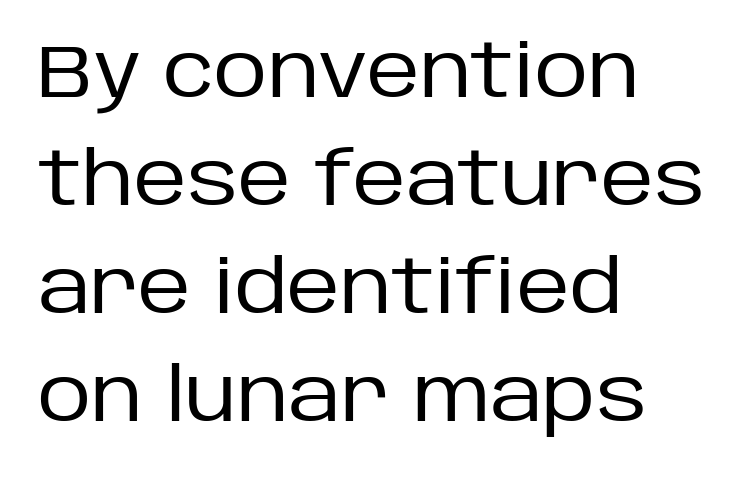
The image shows 74 px regular-weight sans-serif type, upright; set left-aligned, normal line spacing (1.46x), normal letter spacing, not underlined; low stroke contrast and a large x-height.
